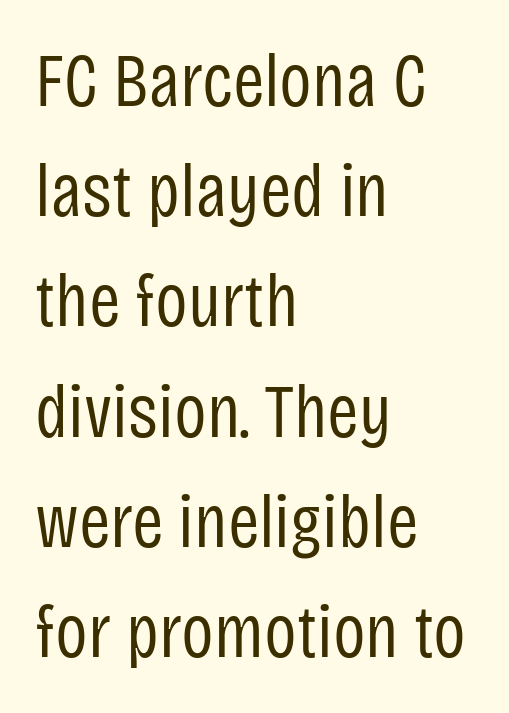
Q: Is the text bold? A: No.
Q: Is the text italic (slanted)? A: No, it is upright.
Q: Is the typeface a serif or a sans-serif typeface? A: Sans-serif.
Q: Is the text underlined? A: No.
Q: How is the paragraph aligned? A: Left-aligned.
Q: Is the spacing between letters normal or unusually wide? A: Normal.
Q: Is the spacing between lines tight, normal or loose? A: Normal.
Q: Width (condensed, normal, or wide)? A: Condensed.
Q: Stroke contrast? A: Low.
Q: x-height? A: Large.
Q: Monospaced? A: No.
